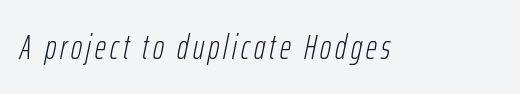
Q: Is the text bold? A: No.
Q: Is the text italic (slanted)? A: Yes, it leans right by about 12 degrees.
Q: Is the text underlined? A: No.
Q: Width (condensed, normal, or wide)? A: Condensed.
Q: Stroke contrast? A: Low.
Q: x-height? A: Medium.
Q: Monospaced? A: No.
